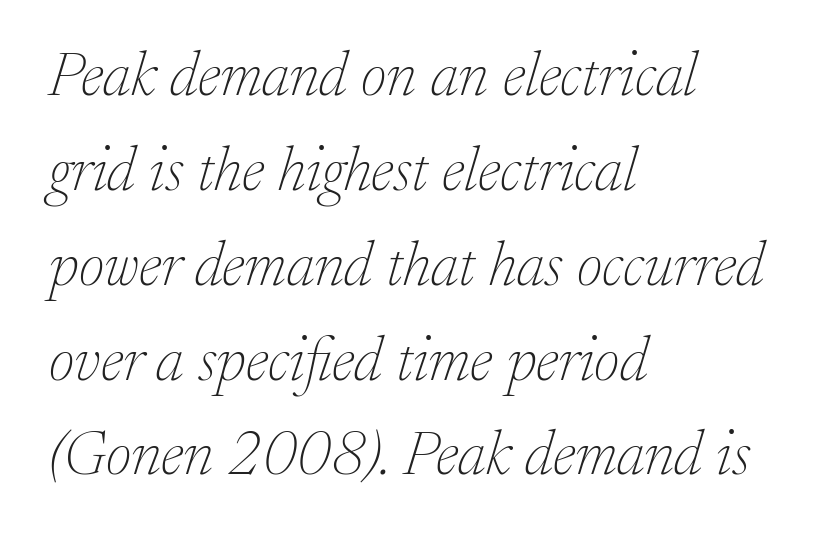
The image shows 62 px thin serif type, italic (leaning right); set left-aligned, normal line spacing (1.53x), normal letter spacing, not underlined; low stroke contrast and a medium x-height.
